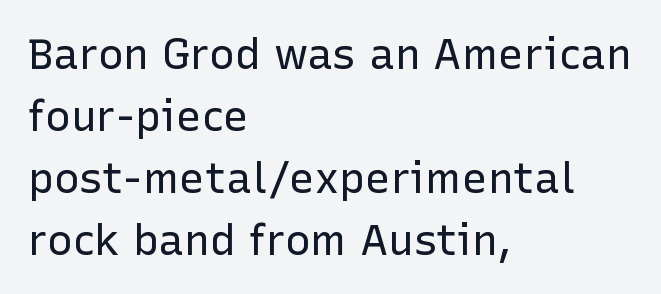
Alignment: flush left. Letters have the restrained weight of plain body copy at most. Whoever set this chose a conventional vertical rhythm. Unlike italic type, these characters show no tilt at all. The passage shown is typed in a proportional face where columns would drift. Descenders are the only things crossing below the line.
